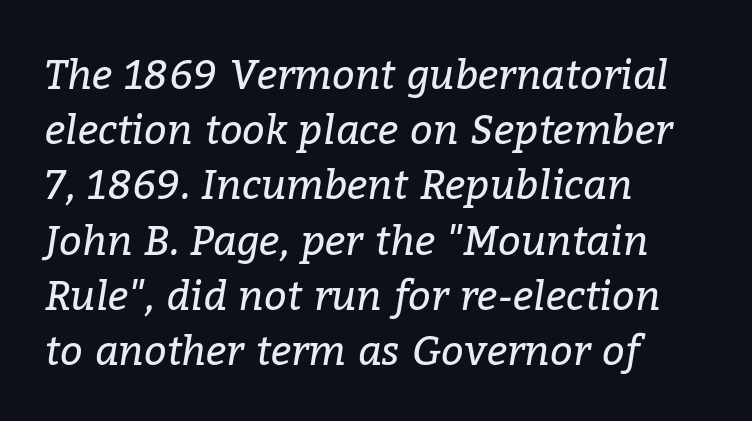
The image shows 40 px regular-weight serif type, italic (leaning right); set left-aligned, normal line spacing (1.38x), normal letter spacing, not underlined; low stroke contrast and a medium x-height.
